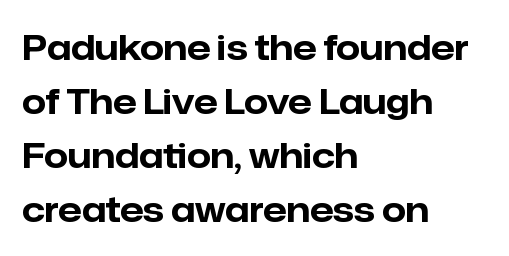
The image shows 34 px bold sans-serif type, upright; set left-aligned, normal line spacing (1.59x), normal letter spacing, not underlined; low stroke contrast and a medium x-height.
